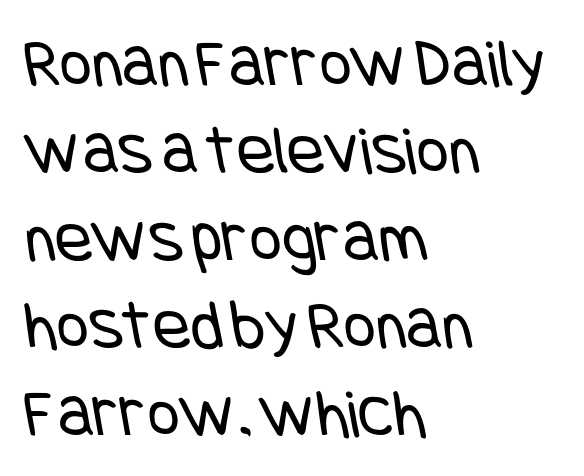
{"serif": "no", "bold": "no", "weight": "regular", "width": "condensed", "stroke_contrast": "low", "x_height": "large", "underline": "no", "align": "left", "line_spacing": "normal", "line_spacing_ratio": 1.25, "letter_spacing": "normal", "letter_spacing_em": 0.0, "glyph_px": 70}
